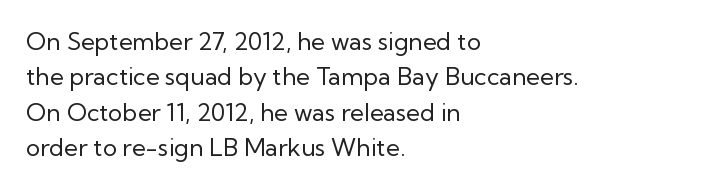
Tracking value appears to be zero — textbook default spacing. Posture: straight, roman, zero tilt. Leftover space on each line is placed entirely after the last word. This is not heavy type; no bold has been used.
